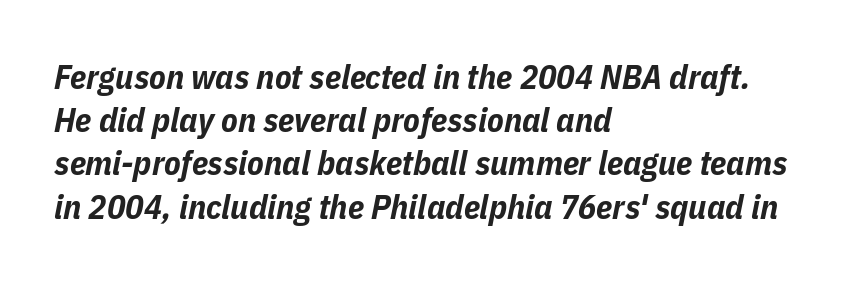
The image shows 34 px bold, condensed type, italic (leaning right); set left-aligned, normal line spacing (1.27x), normal letter spacing, not underlined; low stroke contrast and a medium x-height.
